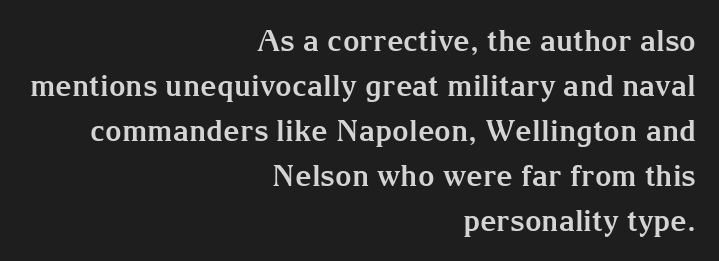
{"serif": "yes", "italic": "no", "bold": "yes", "weight": "bold", "width": "normal", "stroke_contrast": "medium", "x_height": "medium", "monospaced": "no", "underline": "no", "align": "right", "line_spacing": "normal", "line_spacing_ratio": 1.55, "letter_spacing": "normal", "letter_spacing_em": 0.0, "glyph_px": 29}
